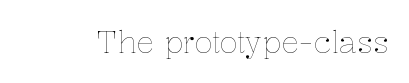
{"italic": "no", "bold": "no", "weight": "thin", "width": "normal", "stroke_contrast": "low", "x_height": "medium", "monospaced": "no", "underline": "no", "letter_spacing": "normal", "letter_spacing_em": 0.0, "glyph_px": 30}
